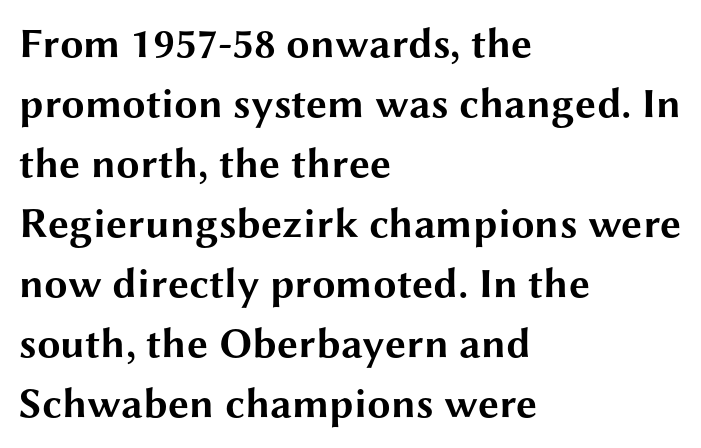
The image shows 42 px bold, wide sans-serif type, upright; set left-aligned, normal line spacing (1.43x), normal letter spacing, not underlined; medium stroke contrast and a medium x-height.
